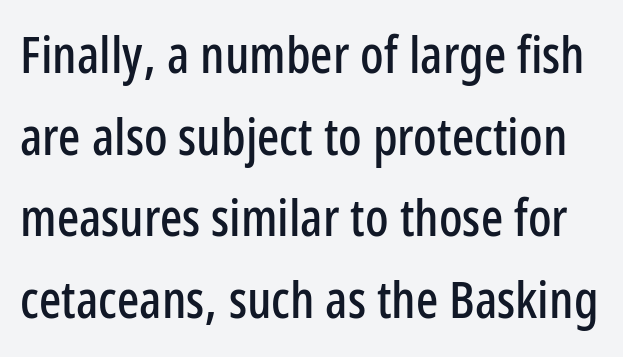
{"serif": "no", "italic": "no", "width": "condensed", "stroke_contrast": "low", "x_height": "medium", "monospaced": "no", "underline": "no", "line_spacing": "normal", "line_spacing_ratio": 1.57, "letter_spacing": "normal", "letter_spacing_em": 0.0, "glyph_px": 52}
